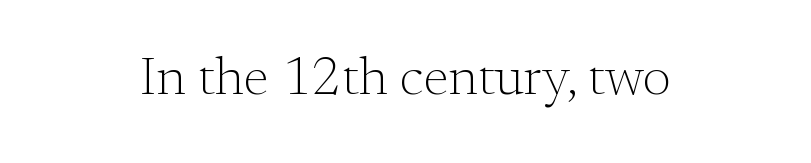
The typesetting does not lean heavy: it is not bold. Varying glyph widths throughout — classic text-font behaviour. Decoration check: the copy has no underline. Characters follow at the spacing the type designer built in. Does the lettering tilt? It doesn't — this is upright. The letters carry serifs — small finishing strokes at the ends of their stems.
